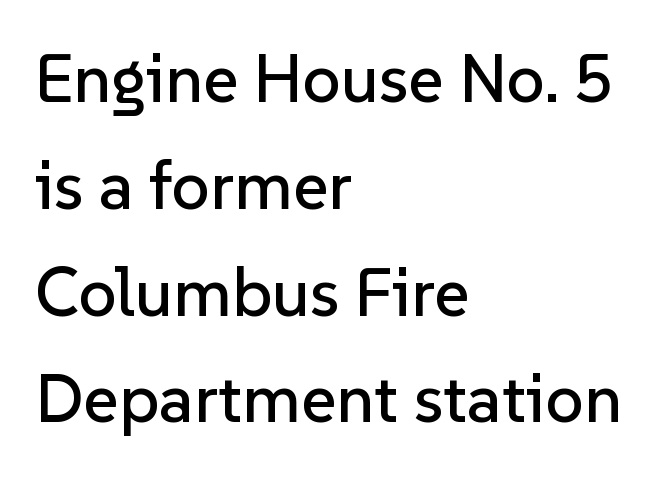
This is sans-serif lettering, the kind often seen on screens and signage. This sample is left-justified, so line endings fall wherever the words run out. Nobody touched the tracking dial on this one. Each letter keeps its own natural width here, so spacing adapts to shape. Leading: standard.
